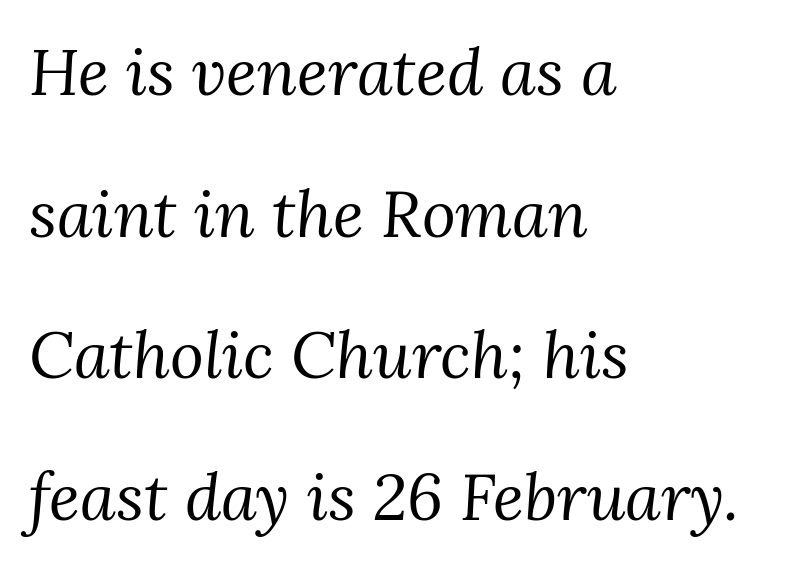
{"serif": "yes", "italic": "yes", "lean": "right", "slant_degrees": 3, "bold": "no", "weight": "regular", "width": "normal", "stroke_contrast": "medium", "x_height": "medium", "monospaced": "no", "underline": "no", "align": "left", "line_spacing": "loose", "line_spacing_ratio": 2.18, "letter_spacing": "normal", "letter_spacing_em": 0.0, "glyph_px": 65}
